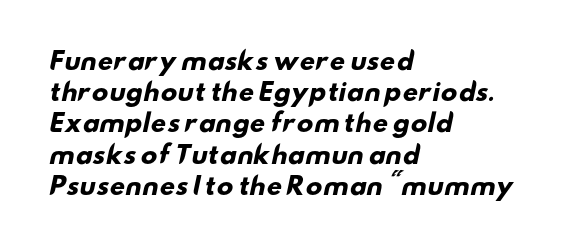
{"bold": "yes", "underline": "no", "align": "left", "line_spacing": "normal", "line_spacing_ratio": 1.3, "letter_spacing": "normal", "letter_spacing_em": 0.0, "glyph_px": 24}
